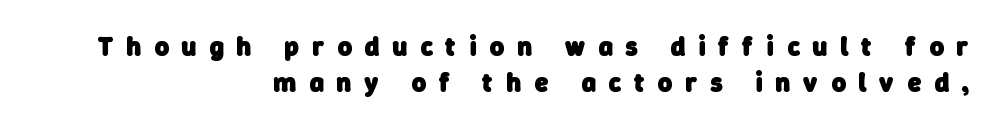
The image shows 27 px bold type; set right-aligned, normal line spacing (1.33x), unusually wide letter spacing (+0.49 em), not underlined.
